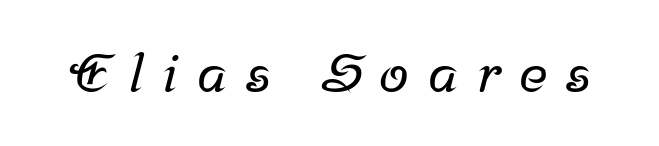
The image shows 54 px text type; set unusually wide letter spacing (+0.35 em), not underlined; low stroke contrast and a medium x-height.
